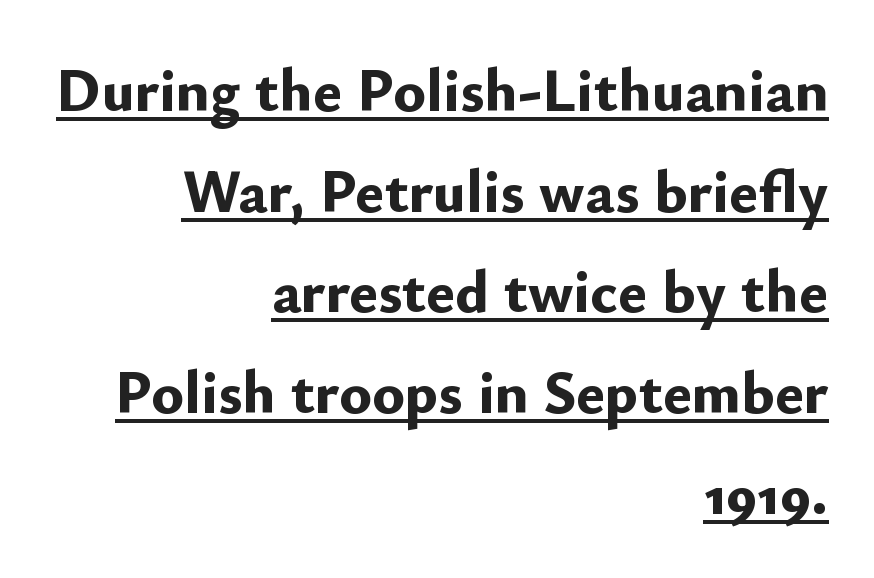
Every letter is thick-stroked: bold, no question. This is sans-serif lettering, the kind often seen on screens and signage. Is this a fixed-width face? No — the glyphs have proportional, varying widths. Vertical spacing — default. Does the lettering tilt? It doesn't — this is upright. This sample is right-justified, so line beginnings fall wherever the words allow.
